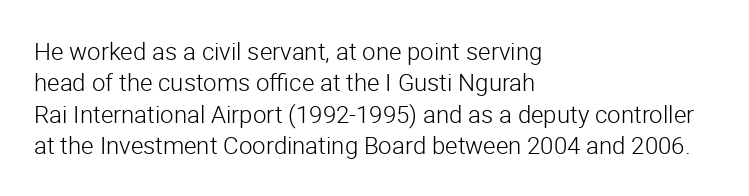
{"italic": "no", "bold": "no", "underline": "no", "align": "left", "line_spacing": "normal", "line_spacing_ratio": 1.31, "letter_spacing": "normal", "letter_spacing_em": 0.0, "glyph_px": 24}
